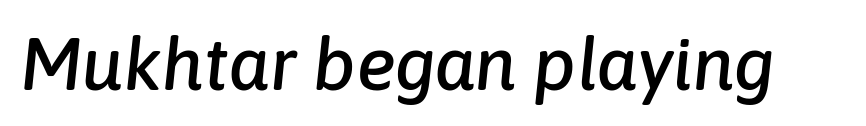
A bare baseline throughout the passage. Think of a printed novel: that variable character pitch is what you see here. The gaps between neighbouring characters are ordinary and unremarkable. Style check: oblique.
